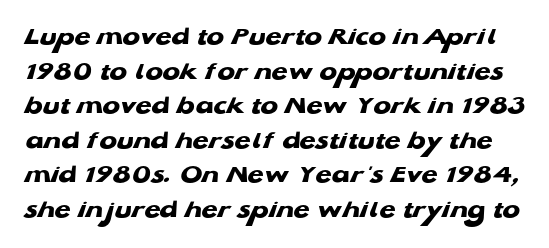
{"bold": "yes", "underline": "no", "line_spacing": "normal", "line_spacing_ratio": 1.33, "letter_spacing": "normal", "letter_spacing_em": 0.0, "glyph_px": 26}
